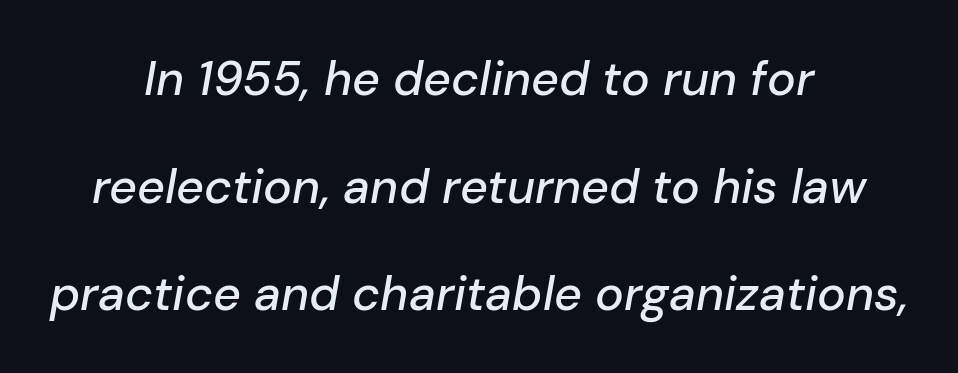
Q: Is the text italic (slanted)? A: Yes, it leans right by about 10 degrees.
Q: Is the text underlined? A: No.
Q: How is the paragraph aligned? A: Centered.
Q: Is the spacing between letters normal or unusually wide? A: Normal.
Q: Is the spacing between lines tight, normal or loose? A: Loose.
Q: Width (condensed, normal, or wide)? A: Normal.
Q: Stroke contrast? A: Low.
Q: x-height? A: Medium.
Q: Monospaced? A: No.
